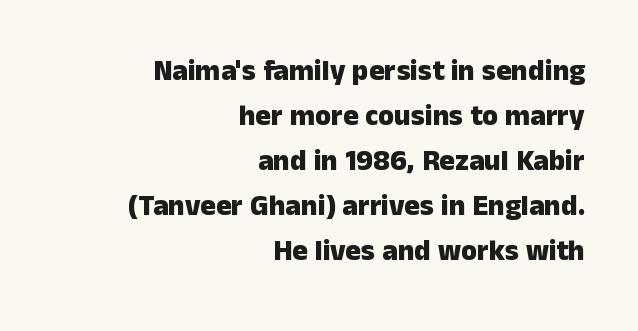
The image shows 29 px heavy sans-serif type, upright; set right-aligned, normal line spacing (1.55x), normal letter spacing, not underlined; low stroke contrast and a medium x-height.
